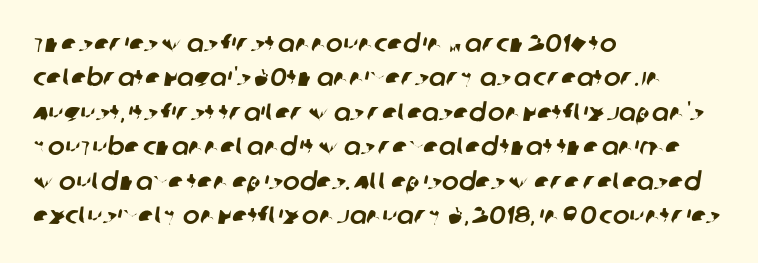
The image shows 25 px text type; set left-aligned, normal line spacing (1.38x), normal letter spacing, not underlined.
